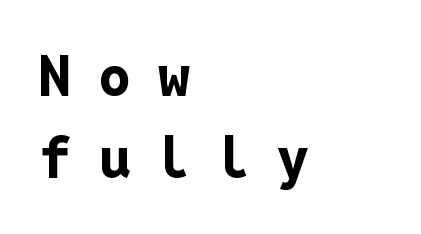
{"serif": "no", "italic": "no", "bold": "yes", "weight": "bold", "width": "normal", "stroke_contrast": "low", "x_height": "medium", "monospaced": "yes", "underline": "no", "align": "left", "line_spacing": "normal", "line_spacing_ratio": 1.46, "letter_spacing": "wide", "letter_spacing_em": 0.5, "glyph_px": 56}
